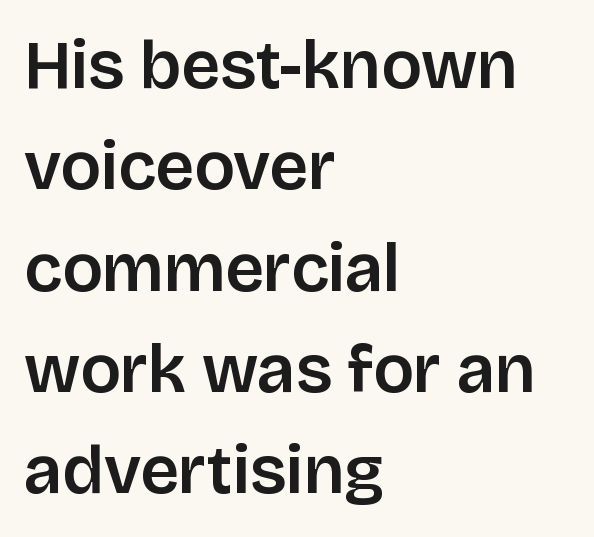
Horizontally, the lines are justified to the leading edge only. A typesetter would call this zero additional tracking. Clear beneath every line of the passage. The passage shown is typed in a proportional face where columns would drift. The rows are spaced the way most documents space them. Grotesque or geometric, the face here clearly has no serifs.
